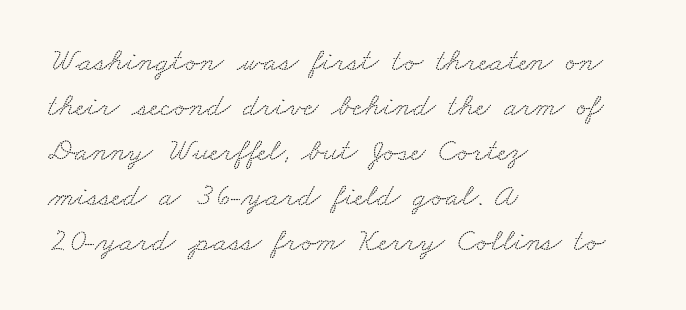
The image shows 32 px wide serif type; set left-aligned, normal line spacing (1.41x), normal letter spacing, not underlined; low stroke contrast and a small x-height.
